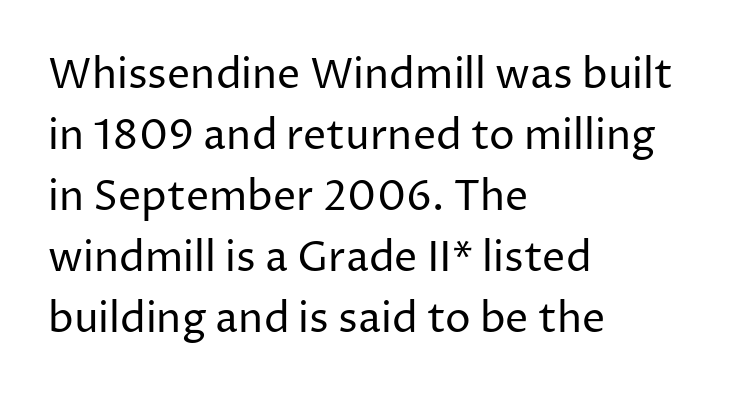
{"serif": "no", "italic": "no", "bold": "no", "weight": "regular", "width": "normal", "stroke_contrast": "low", "x_height": "medium", "monospaced": "no", "underline": "no", "align": "left", "line_spacing": "normal", "line_spacing_ratio": 1.49, "letter_spacing": "normal", "letter_spacing_em": 0.0, "glyph_px": 41}
